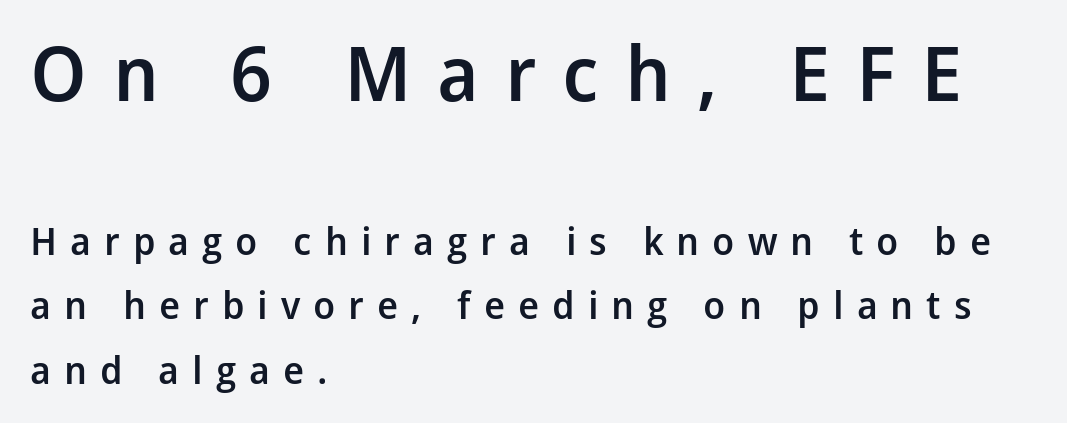
Q: Is the text bold? A: Semi-bold.
Q: Is the text italic (slanted)? A: No, it is upright.
Q: Is the typeface a serif or a sans-serif typeface? A: Sans-serif.
Q: Is the text underlined? A: No.
Q: How is the paragraph aligned? A: Left-aligned.
Q: Is the spacing between letters normal or unusually wide? A: Unusually wide.
Q: Is the spacing between lines tight, normal or loose? A: Normal.
Q: Which block of text is set in a larger size, the first (top) or the second (bottom)? A: The first (top) one.
Q: Width (condensed, normal, or wide)? A: Normal.
Q: Stroke contrast? A: Low.
Q: x-height? A: Medium.
Q: Monospaced? A: No.
